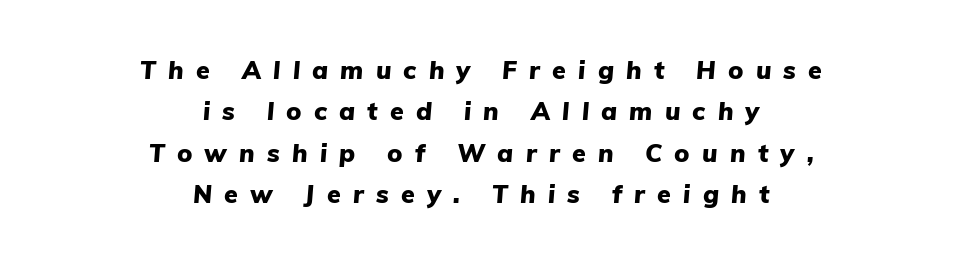
The image shows 25 px bold type, italic (leaning right); set centered, normal line spacing (1.66x), unusually wide letter spacing (+0.49 em), not underlined.
